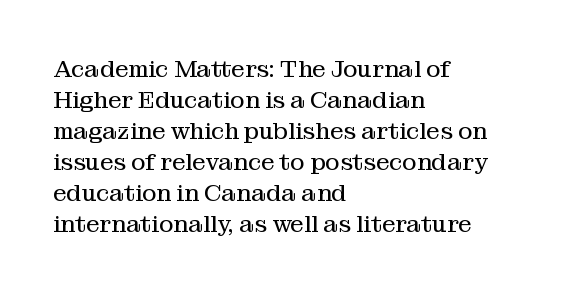
{"italic": "no", "bold": "no", "underline": "no", "align": "left", "line_spacing": "normal", "line_spacing_ratio": 1.29, "letter_spacing": "normal", "letter_spacing_em": 0.0, "glyph_px": 24}
